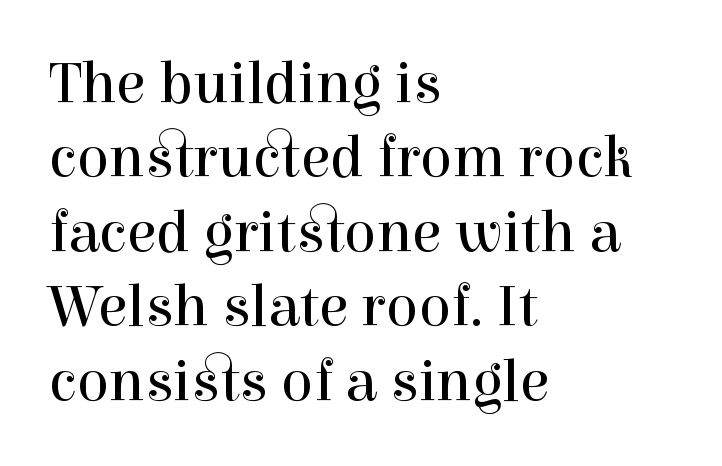
The image shows 60 px regular-weight serif type, upright; set left-aligned, line spacing 1.24x, normal letter spacing, not underlined; a medium x-height.
